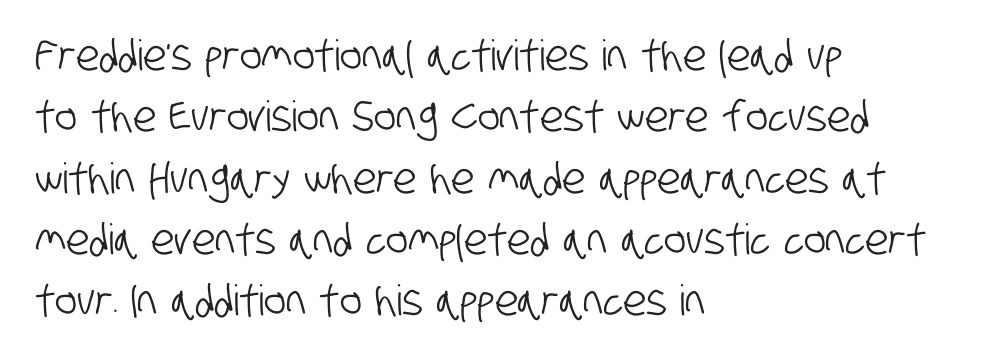
Interline gaps are of average width in this sample. Observe the ordinary spacing: letters are neighbours, not strangers. A typesetter would call this proportional, since set widths differ per character. No word sits above an underline. Compared with a centered layout, this one pins lines to the left instead.
